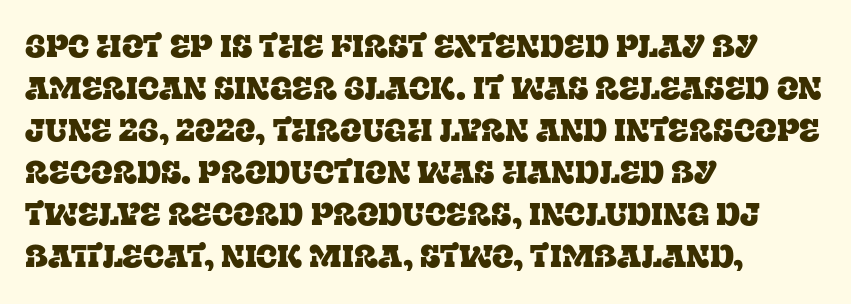
This is serif lettering, the kind often seen in printed books. The rag falls on the right side of this text block. The string is rendered with underlining switched off. Characters follow at the spacing the type designer built in.
